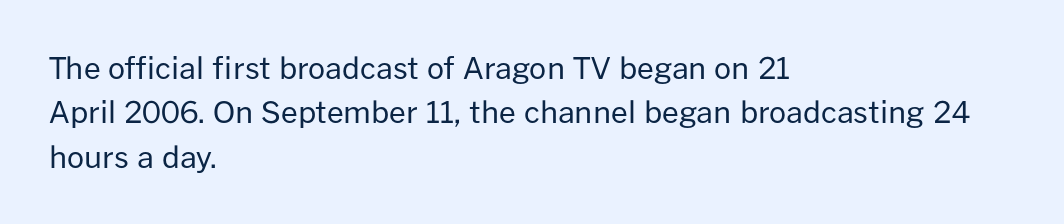
The image shows 30 px regular-weight sans-serif type, upright; set left-aligned, normal line spacing (1.48x), normal letter spacing, not underlined; low stroke contrast and a medium x-height.
